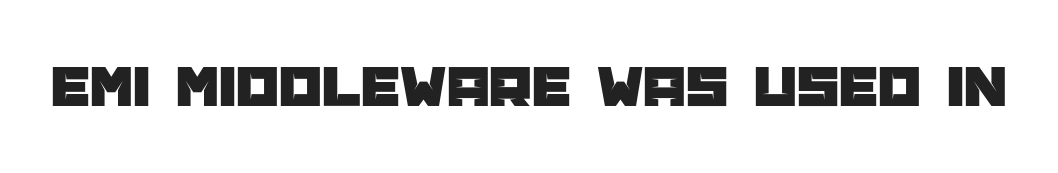
{"serif": "no", "italic": "no", "width": "normal", "stroke_contrast": "low", "x_height": "large", "monospaced": "no", "underline": "no", "letter_spacing": "normal", "letter_spacing_em": 0.0, "glyph_px": 61}
